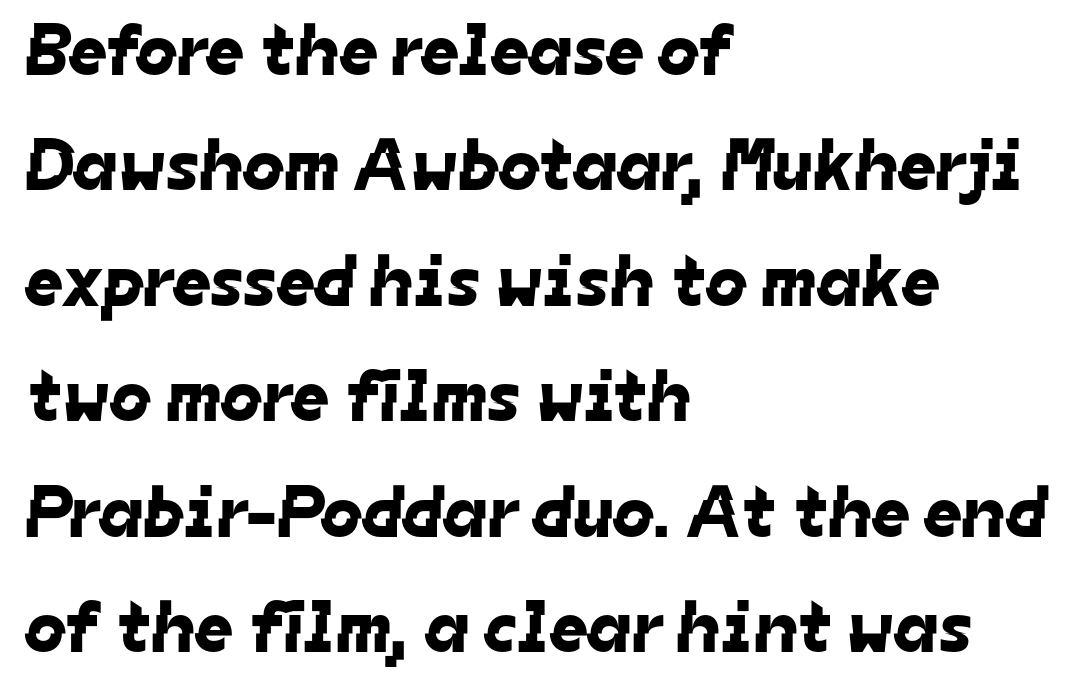
Notice how descenders clear the ascenders below comfortably — that's standard leading. Spacing between characters is what you'd get straight out of the box. Left-aligned paragraph, ragged on the right. Quick note: underline off.
